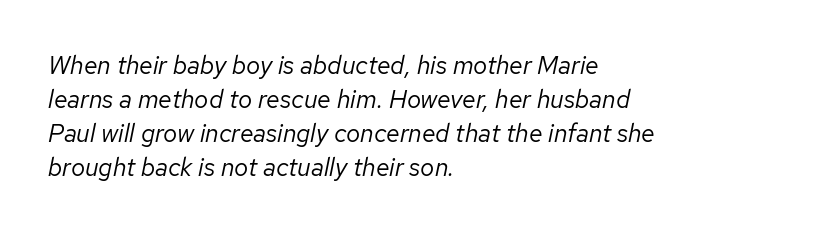
{"italic": "yes", "lean": "right", "slant_degrees": 12, "bold": "no", "underline": "no", "align": "left", "line_spacing": "normal", "line_spacing_ratio": 1.36, "letter_spacing": "normal", "letter_spacing_em": 0.0, "glyph_px": 25}
